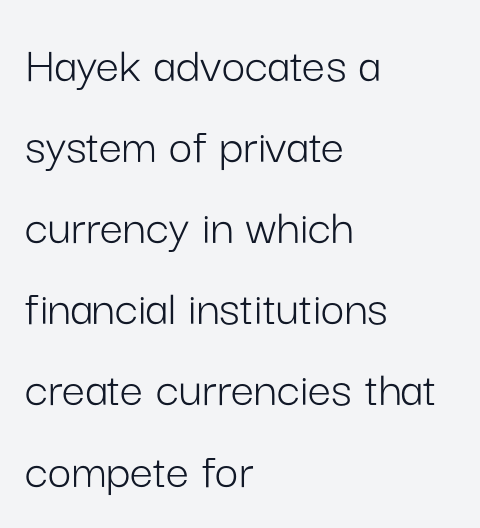
Q: Is the text bold? A: No.
Q: Is the text italic (slanted)? A: No, it is upright.
Q: Is the typeface a serif or a sans-serif typeface? A: Sans-serif.
Q: Is the text underlined? A: No.
Q: How is the paragraph aligned? A: Left-aligned.
Q: Is the spacing between letters normal or unusually wide? A: Normal.
Q: Is the spacing between lines tight, normal or loose? A: Normal.
Q: Width (condensed, normal, or wide)? A: Normal.
Q: Stroke contrast? A: Low.
Q: x-height? A: Medium.
Q: Monospaced? A: No.
